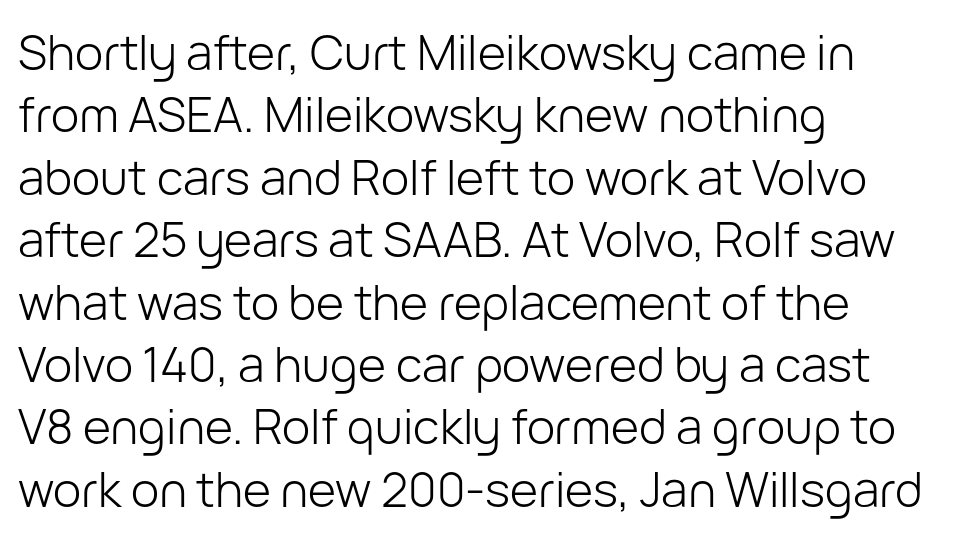
Nothing unusual about the tracking: characters are spaced as the font intends. Note: no serifs on the glyphs. The lines sit at an ordinary, default distance from one another. In CSS terms this would be text-align: left. The face used here is proportionally spaced, like ordinary book or web type.
